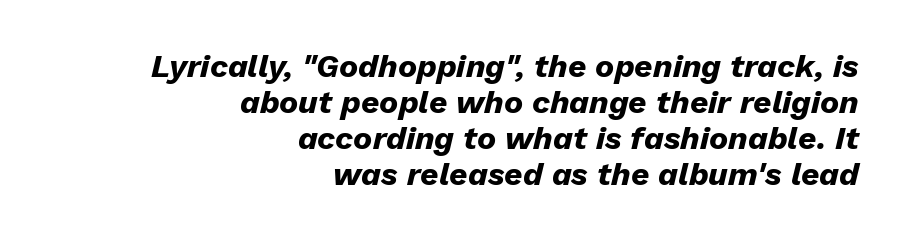
Q: Is the text bold? A: Yes.
Q: Is the text italic (slanted)? A: Yes, it leans right by about 13 degrees.
Q: Is the text underlined? A: No.
Q: How is the paragraph aligned? A: Right-aligned.
Q: Is the spacing between letters normal or unusually wide? A: Normal.
Q: Is the spacing between lines tight, normal or loose? A: Tight.
Q: Width (condensed, normal, or wide)? A: Normal.
Q: Stroke contrast? A: Low.
Q: x-height? A: Medium.
Q: Monospaced? A: No.
